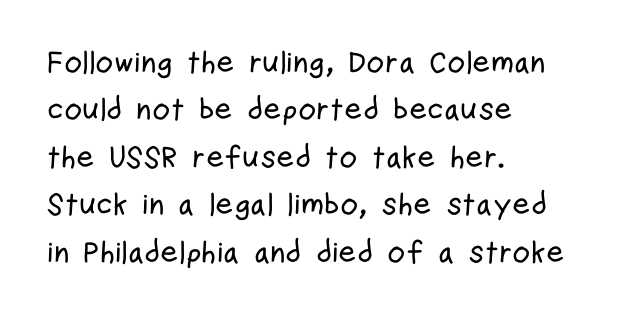
Letterform terminals end flat and unadorned throughout the passage. The letters advance in unequal steps, a hallmark of proportional type. Short note: letters normally spaced. Ascenders rise straight up at ninety degrees. In CSS terms this would be text-align: left. A clean baseline with only descenders dipping below it.
